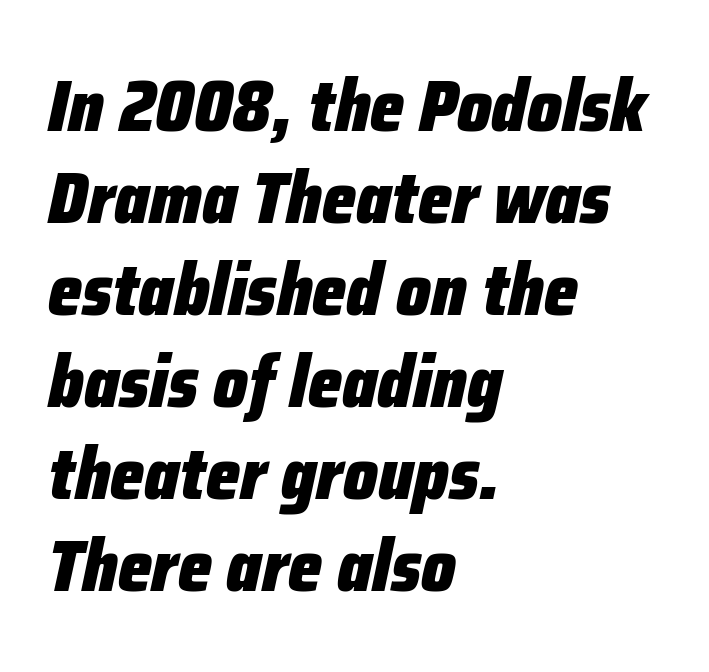
Q: Is the text bold? A: Yes.
Q: Is the text italic (slanted)? A: Yes, it leans right by about 12 degrees.
Q: Is the text underlined? A: No.
Q: How is the paragraph aligned? A: Left-aligned.
Q: Is the spacing between letters normal or unusually wide? A: Normal.
Q: Is the spacing between lines tight, normal or loose? A: Normal.
Q: Width (condensed, normal, or wide)? A: Condensed.
Q: Stroke contrast? A: Low.
Q: x-height? A: Medium.
Q: Monospaced? A: No.
